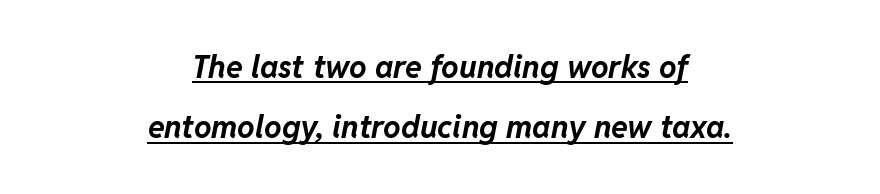
Q: Is the text bold? A: Yes.
Q: Is the text italic (slanted)? A: Yes, it leans right by about 11 degrees.
Q: Is the text underlined? A: Yes.
Q: How is the paragraph aligned? A: Centered.
Q: Is the spacing between letters normal or unusually wide? A: Normal.
Q: Is the spacing between lines tight, normal or loose? A: Loose.
Q: Width (condensed, normal, or wide)? A: Normal.
Q: Stroke contrast? A: Low.
Q: x-height? A: Medium.
Q: Monospaced? A: No.
